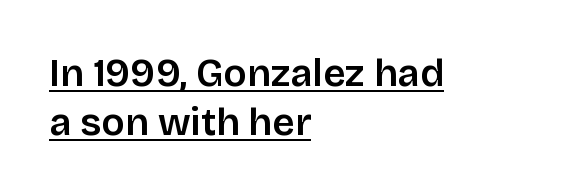
Q: Is the text italic (slanted)? A: No, it is upright.
Q: Is the typeface a serif or a sans-serif typeface? A: Sans-serif.
Q: Is the text underlined? A: Yes.
Q: How is the paragraph aligned? A: Left-aligned.
Q: Is the spacing between letters normal or unusually wide? A: Normal.
Q: Is the spacing between lines tight, normal or loose? A: Normal.
Q: Width (condensed, normal, or wide)? A: Normal.
Q: Stroke contrast? A: Low.
Q: x-height? A: Large.
Q: Monospaced? A: No.
